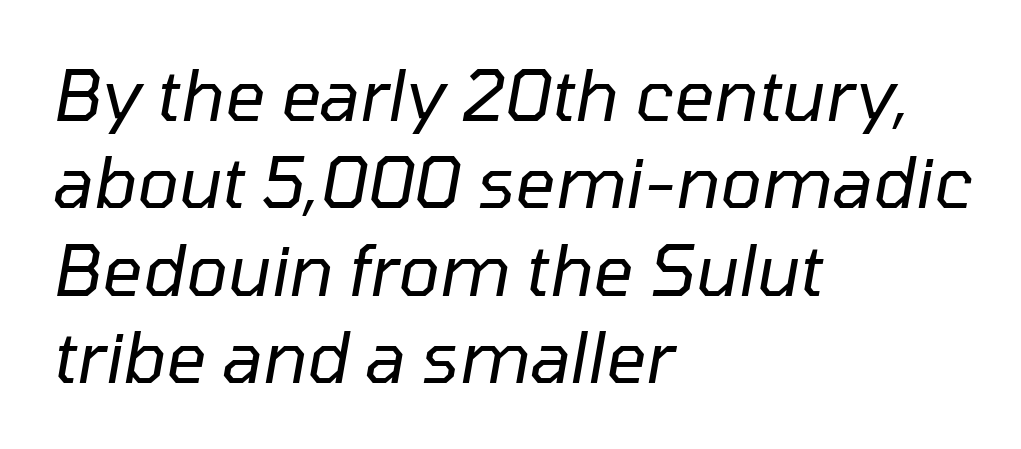
Would a proofreader flag this as italicized? Yes. The font sits on the lighter half of the weight spectrum, regular included. The vertical gap from one line to the next is medium. The face used here is proportionally spaced, like ordinary book or web type.
